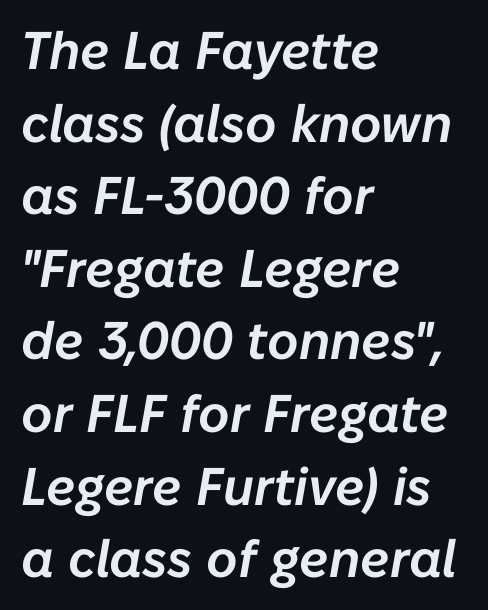
The image shows 53 px text type, italic (leaning right); set left-aligned, normal line spacing (1.37x), normal letter spacing, not underlined; low stroke contrast and a medium x-height.
